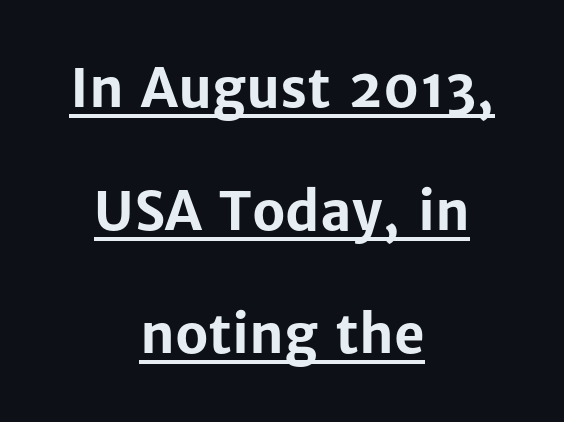
The leading is generous, giving the passage an open texture. Typographic density is high because the face is bold. Nothing unusual about the tracking: characters are spaced as the font intends. A centered setting, common on invitations and titles, is used for this passage. Character widths vary here, with narrow letters taking less room than wide ones.
